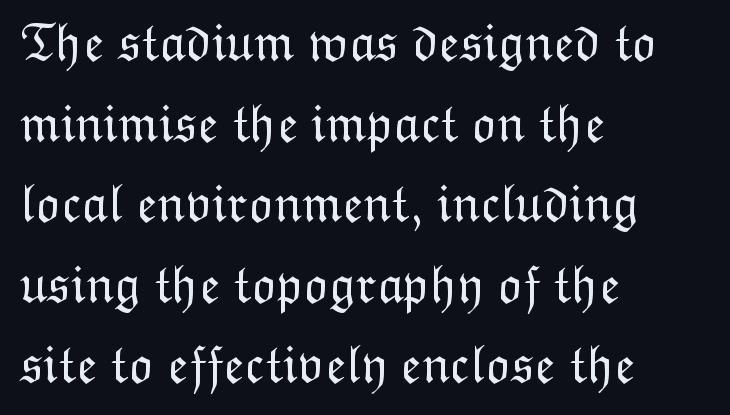
Is this a fixed-width face? No — the glyphs have proportional, varying widths. Glyph-to-glyph distance matches everyday printed text. Is the type heavy? It reads as light-to-regular instead. Ascenders rise straight up at ninety degrees.
